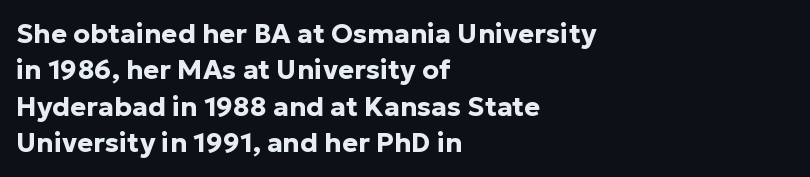
The image shows 27 px bold type, upright; set left-aligned, normal line spacing (1.35x), normal letter spacing, not underlined.
